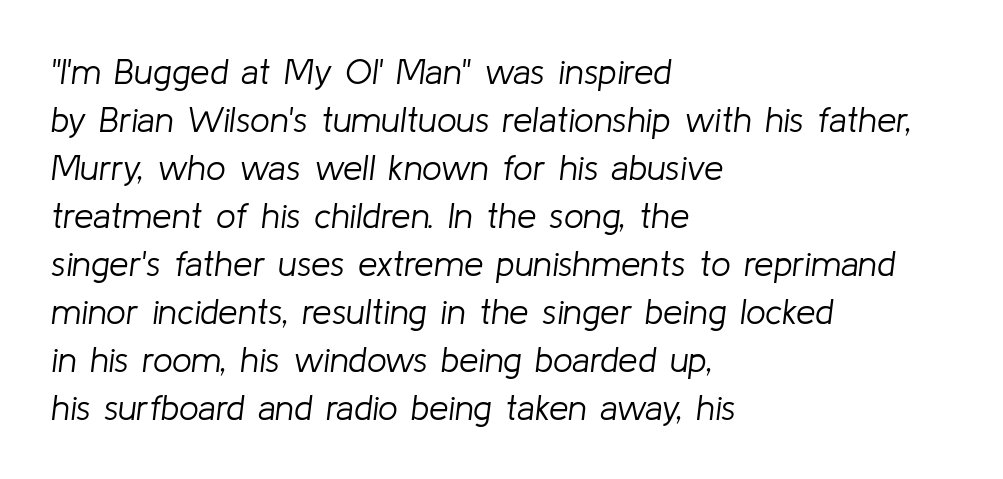
{"italic": "yes", "lean": "right", "slant_degrees": 8, "bold": "no", "weight": "light", "width": "normal", "stroke_contrast": "low", "x_height": "medium", "monospaced": "no", "underline": "no", "align": "left", "line_spacing": "normal", "line_spacing_ratio": 1.37, "letter_spacing": "normal", "letter_spacing_em": 0.0, "glyph_px": 35}
